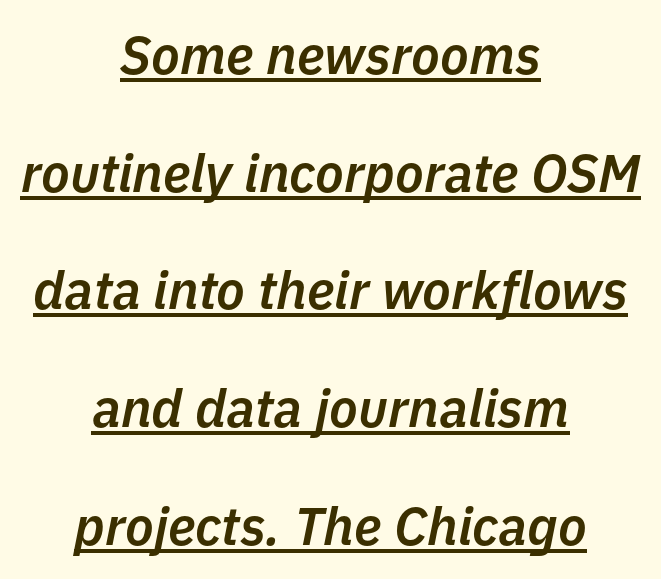
Q: Is the text bold? A: Semi-bold.
Q: Is the text italic (slanted)? A: Yes, it leans right by about 11 degrees.
Q: Is the text underlined? A: Yes.
Q: How is the paragraph aligned? A: Centered.
Q: Is the spacing between letters normal or unusually wide? A: Normal.
Q: Is the spacing between lines tight, normal or loose? A: Loose.
Q: Width (condensed, normal, or wide)? A: Normal.
Q: Stroke contrast? A: Low.
Q: x-height? A: Medium.
Q: Monospaced? A: No.
